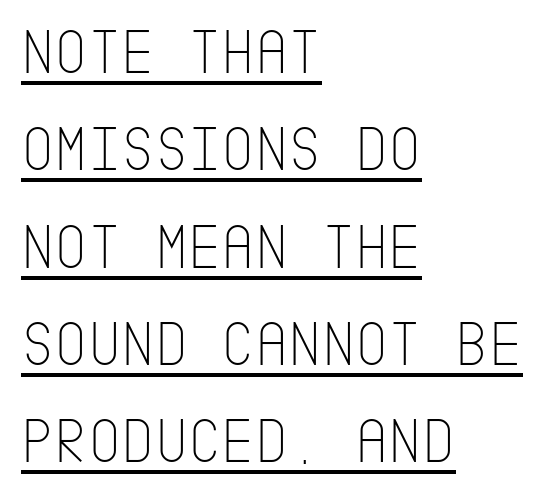
Q: Is the text bold? A: No.
Q: Is the text italic (slanted)? A: No, it is upright.
Q: Is the typeface a serif or a sans-serif typeface? A: Sans-serif.
Q: Is the text underlined? A: Yes.
Q: How is the paragraph aligned? A: Left-aligned.
Q: Is the spacing between letters normal or unusually wide? A: Normal.
Q: Is the spacing between lines tight, normal or loose? A: Normal.
Q: Width (condensed, normal, or wide)? A: Condensed.
Q: Stroke contrast? A: Low.
Q: x-height? A: Large.
